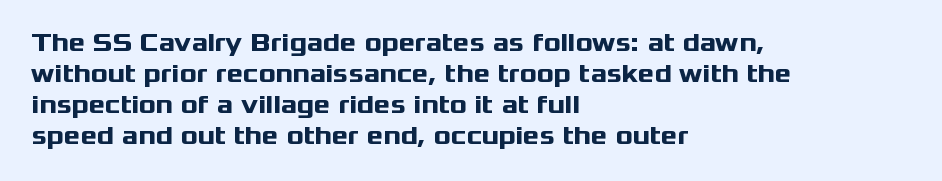
{"italic": "no", "bold": "yes", "underline": "no", "align": "left", "line_spacing_ratio": 1.24, "letter_spacing": "normal", "letter_spacing_em": 0.0, "glyph_px": 25}
